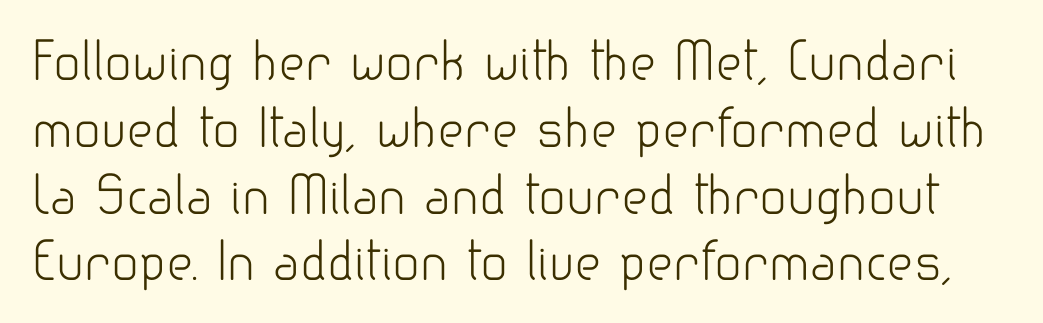
{"serif": "no", "italic": "no", "bold": "no", "weight": "light", "width": "normal", "stroke_contrast": "low", "x_height": "small", "monospaced": "no", "underline": "no", "line_spacing": "normal", "line_spacing_ratio": 1.31, "letter_spacing": "normal", "letter_spacing_em": 0.0, "glyph_px": 51}
